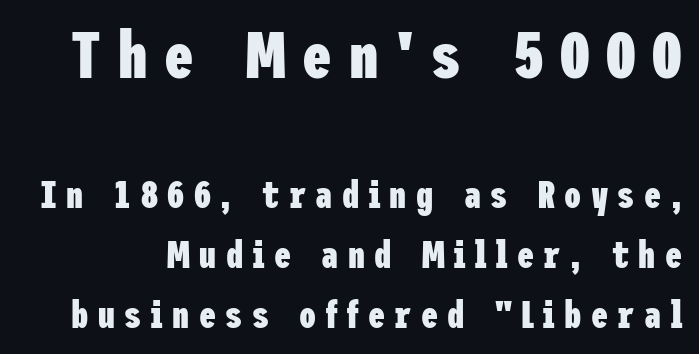
Q: Is the text bold? A: Yes.
Q: Is the text italic (slanted)? A: No, it is upright.
Q: Is the typeface a serif or a sans-serif typeface? A: Sans-serif.
Q: Is the text underlined? A: No.
Q: Is the spacing between letters normal or unusually wide? A: Unusually wide.
Q: Is the spacing between lines tight, normal or loose? A: Normal.
Q: Which block of text is set in a larger size, the first (top) or the second (bottom)? A: The first (top) one.
Q: Width (condensed, normal, or wide)? A: Condensed.
Q: Stroke contrast? A: Low.
Q: x-height? A: Medium.
